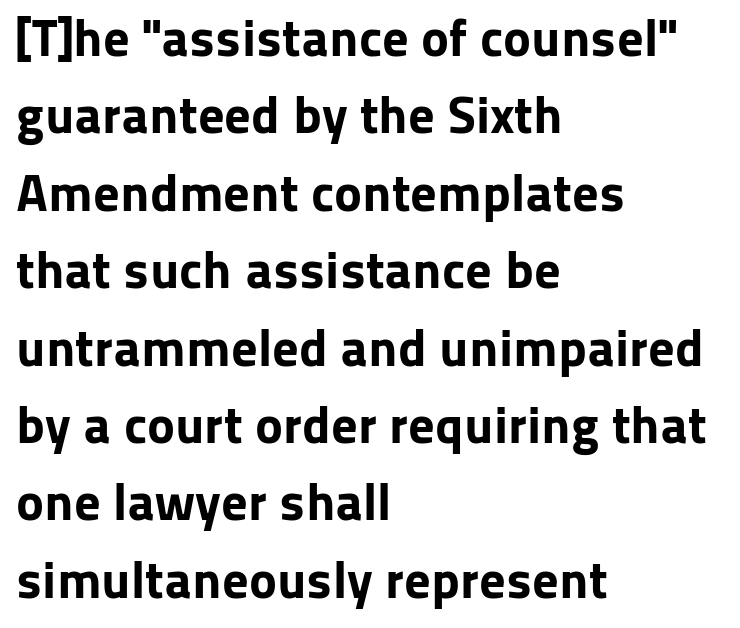
The image shows 53 px bold sans-serif type, upright; set left-aligned, normal line spacing (1.46x), normal letter spacing, not underlined; low stroke contrast and a medium x-height.
